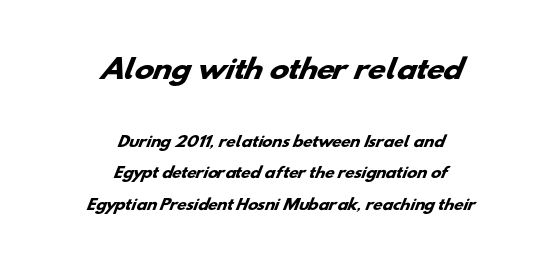
Lines of text with bare space underneath. Set as a true bold cut, around the 700 mark. A typesetter would call this leading open, well beyond the default. Observe the ordinary spacing: letters are neighbours, not strangers. Is the block centered? Yes — each line is placed symmetrically about the middle. The letters in the upper block stand taller than those in the block below.
